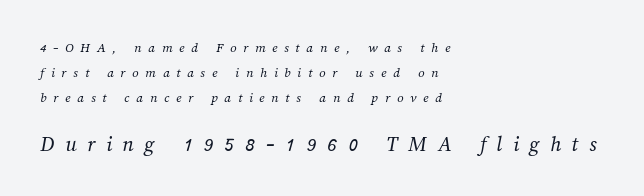
Every row of glyphs begins at an identical x-position on the left. The zone under the glyphs is completely vacant. Look at the glyph heights: the lower group is clearly the bigger setting. The weight would be labelled regular, book, light, or lighter still.
